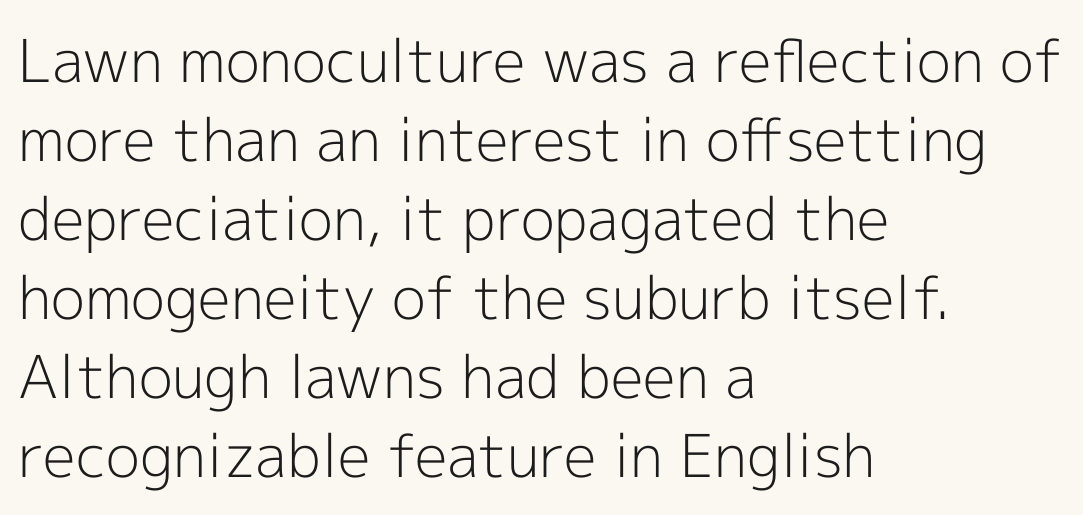
Rendered with straight, roman letterforms. The font sits on the lighter half of the weight spectrum, regular included. Looks like regular typesetting: each glyph gets only the width it needs. The rows are spaced the way most documents space them. Caption: standard tracking, unaltered. If you drew a ruler down the left edge, every line would touch it.
